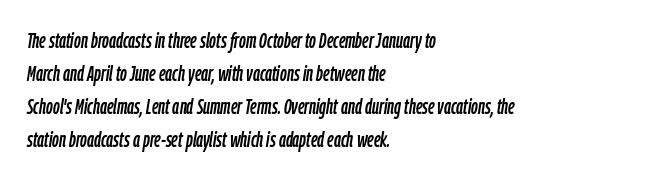
The image shows 21 px text type, italic (leaning right); set left-aligned, normal line spacing (1.57x), normal letter spacing, not underlined.
